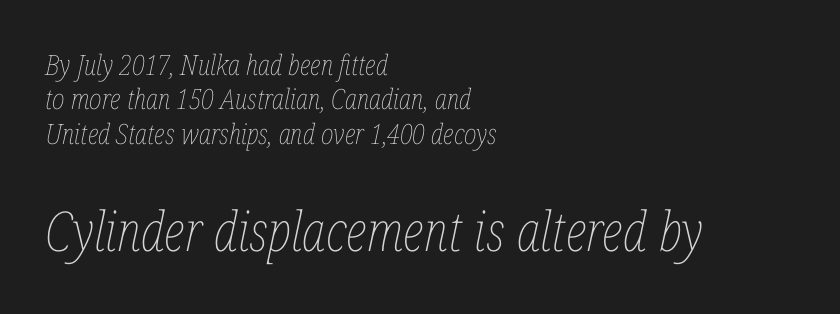
Q: Is the text bold? A: No.
Q: Is the text italic (slanted)? A: Yes, it leans right by about 12 degrees.
Q: Is the text underlined? A: No.
Q: How is the paragraph aligned? A: Left-aligned.
Q: Is the spacing between letters normal or unusually wide? A: Normal.
Q: Which block of text is set in a larger size, the first (top) or the second (bottom)? A: The second (bottom) one.
Q: Width (condensed, normal, or wide)? A: Condensed.
Q: Stroke contrast? A: Low.
Q: x-height? A: Medium.
Q: Monospaced? A: No.
